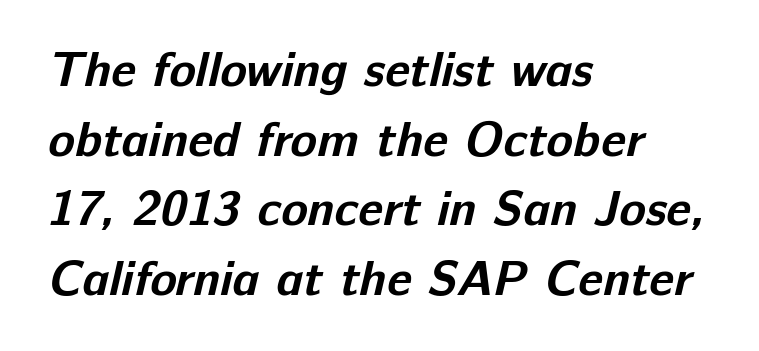
Q: Is the text bold? A: Yes.
Q: Is the typeface a serif or a sans-serif typeface? A: Sans-serif.
Q: Is the text underlined? A: No.
Q: How is the paragraph aligned? A: Left-aligned.
Q: Is the spacing between letters normal or unusually wide? A: Normal.
Q: Is the spacing between lines tight, normal or loose? A: Normal.
Q: Width (condensed, normal, or wide)? A: Normal.
Q: Stroke contrast? A: Low.
Q: x-height? A: Medium.
Q: Monospaced? A: No.
